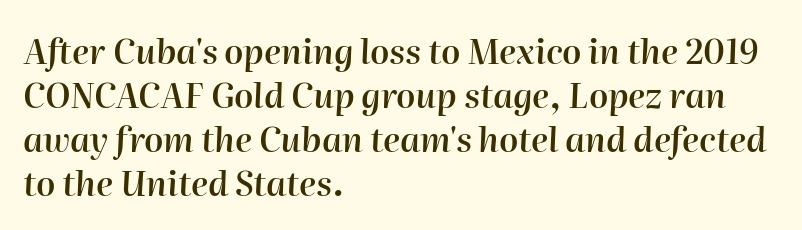
The image shows 34 px semibold type, italic (leaning right); set left-aligned, normal line spacing (1.29x), normal letter spacing, not underlined; high stroke contrast and a medium x-height.
